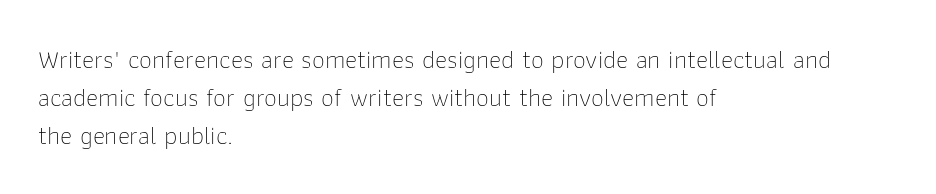
{"italic": "no", "bold": "no", "underline": "no", "align": "left", "line_spacing": "normal", "line_spacing_ratio": 1.46, "letter_spacing": "normal", "letter_spacing_em": 0.0, "glyph_px": 26}
